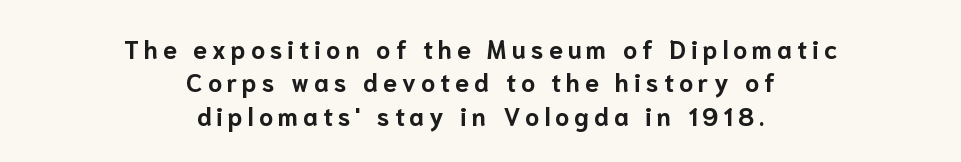
{"italic": "no", "bold": "yes", "underline": "no", "align": "center", "line_spacing": "normal", "line_spacing_ratio": 1.34, "letter_spacing": "wide", "letter_spacing_em": 0.2, "glyph_px": 25}
